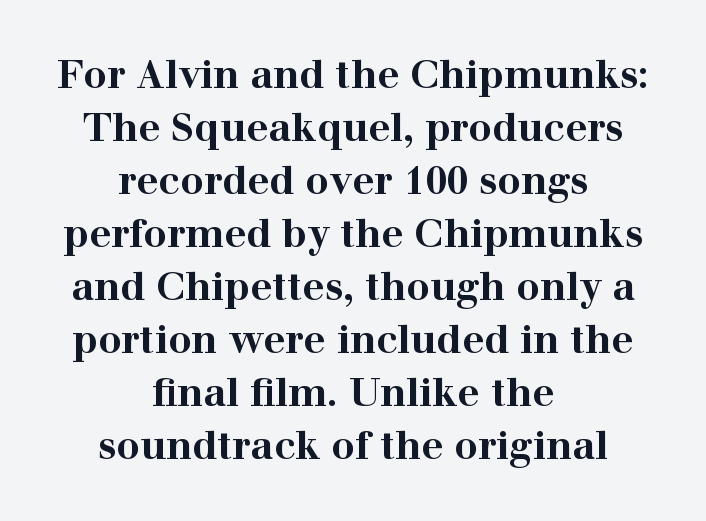
The image shows 39 px bold, wide serif type, upright; set centered, normal line spacing (1.36x), normal letter spacing, not underlined; high stroke contrast and a medium x-height.
